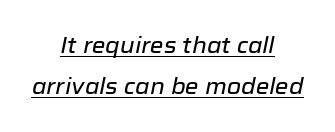
Q: Is the text italic (slanted)? A: Yes, it leans right by about 12 degrees.
Q: Is the text underlined? A: Yes.
Q: How is the paragraph aligned? A: Centered.
Q: Is the spacing between letters normal or unusually wide? A: Normal.
